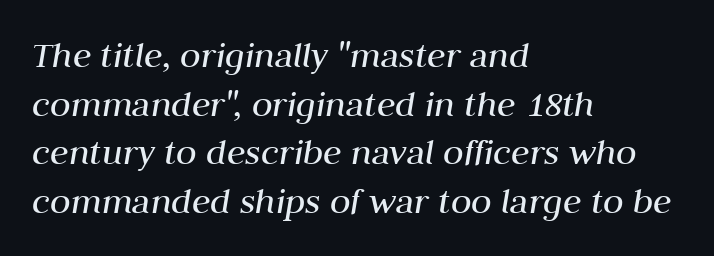
The image shows 38 px regular-weight type, italic (leaning right); set left-aligned, normal line spacing (1.28x), normal letter spacing, not underlined; medium stroke contrast and a medium x-height.
